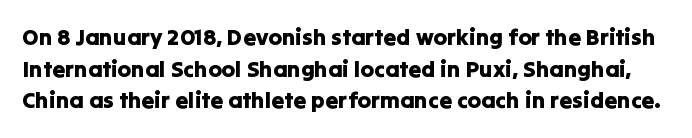
{"italic": "no", "underline": "no", "line_spacing": "normal", "line_spacing_ratio": 1.38, "letter_spacing": "normal", "letter_spacing_em": 0.0, "glyph_px": 23}
